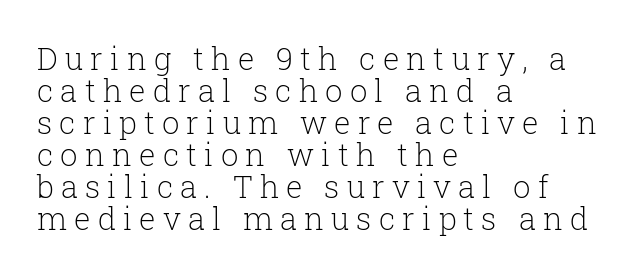
{"serif": "yes", "italic": "no", "bold": "no", "weight": "light", "width": "normal", "stroke_contrast": "low", "x_height": "medium", "monospaced": "no", "underline": "no", "align": "left", "line_spacing": "tight", "line_spacing_ratio": 1.03, "letter_spacing": "wide", "letter_spacing_em": 0.23, "glyph_px": 31}
